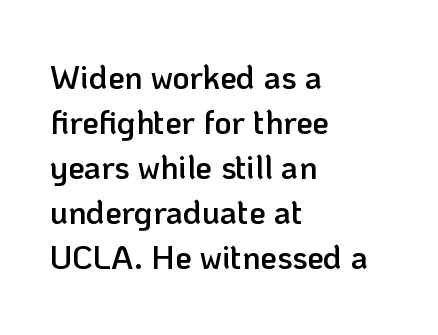
This rendering leaves character spacing at its baseline value. Notice the strokes are somewhat thickened but not fully heavy: this is a semibold. Each line starts at the same left margin while the right side varies. The space directly below the letters is spotless. When letters stand straight like this, we call the style roman or upright. The passage shown stacks its lines at a standard gap.
